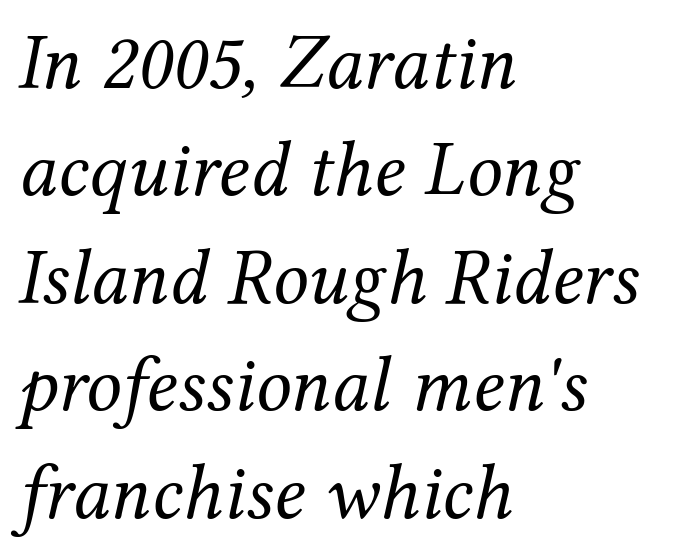
{"serif": "yes", "italic": "yes", "lean": "right", "slant_degrees": 12, "bold": "no", "weight": "regular", "width": "normal", "stroke_contrast": "medium", "x_height": "medium", "monospaced": "no", "underline": "no", "align": "left", "line_spacing": "normal", "line_spacing_ratio": 1.36, "letter_spacing": "normal", "letter_spacing_em": 0.0, "glyph_px": 79}
